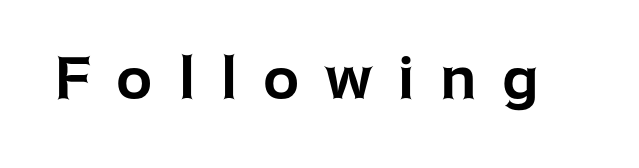
{"serif": "no", "italic": "no", "width": "normal", "stroke_contrast": "low", "x_height": "medium", "monospaced": "no", "underline": "no", "letter_spacing": "wide", "letter_spacing_em": 0.47, "glyph_px": 57}
